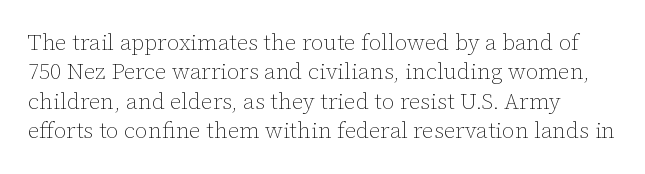
Descenders are the only things crossing below the line. The cut favours lightness, reaching ordinary text weight at its darkest. Observe the ordinary spacing: letters are neighbours, not strangers. Style check: upright. Quick note: interline space is typical.
